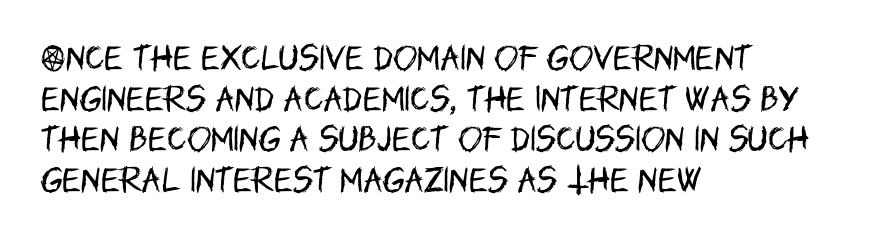
Q: Is the text bold? A: No.
Q: Is the text italic (slanted)? A: No, it is upright.
Q: Is the typeface a serif or a sans-serif typeface? A: Sans-serif.
Q: Is the text underlined? A: No.
Q: How is the paragraph aligned? A: Left-aligned.
Q: Is the spacing between letters normal or unusually wide? A: Normal.
Q: Is the spacing between lines tight, normal or loose? A: Normal.
Q: Width (condensed, normal, or wide)? A: Condensed.
Q: Stroke contrast? A: Low.
Q: x-height? A: Large.
Q: Monospaced? A: No.
